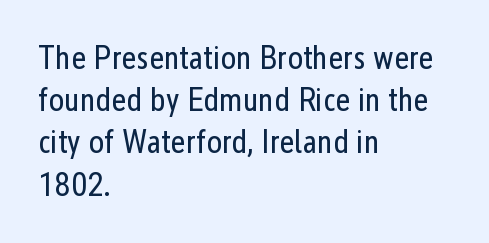
Whoever set this chose a conventional vertical rhythm. Every stem runs plumb, perpendicular to the baseline. Unlike a traditional serif, this face leaves its strokes unadorned. No extra tracking has been applied to these lines.
